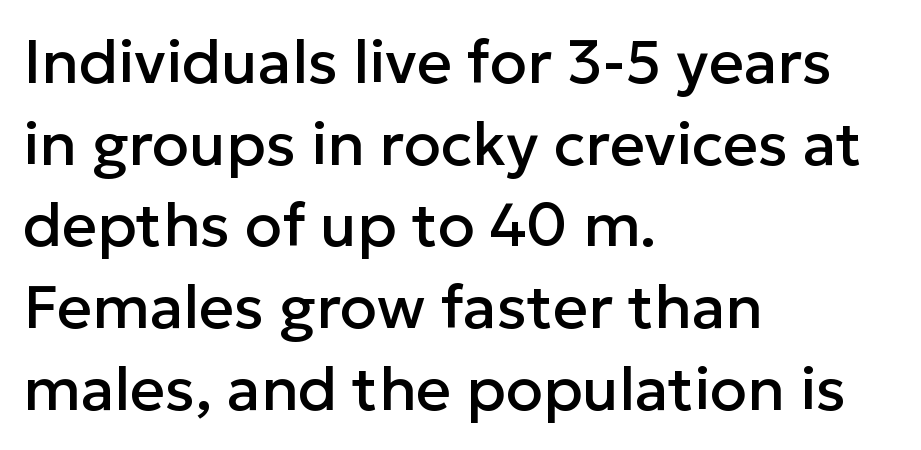
A typesetter would call this proportional, since set widths differ per character. Successive baselines arrive at the customary interval. This sample uses a sans-serif face. Do the letters lean? They stand straight. Which margin do the lines hug? The left one — the right edge is uneven.
